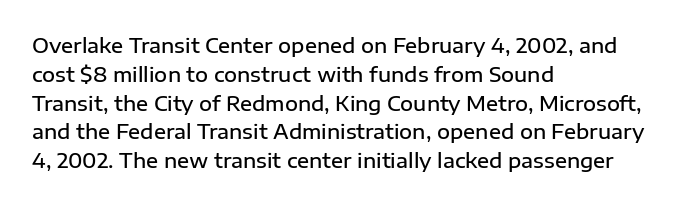
Anything drawn beneath the words? Only blank space. The line-height multiplier appears to be the usual default. Rendered with straight, roman letterforms. Each word holds together tightly as a unit, with standard inter-letter gaps. Every letter is mildly thick-stroked: semibold rather than bold. The paragraph has a hard left edge and a soft right edge.
